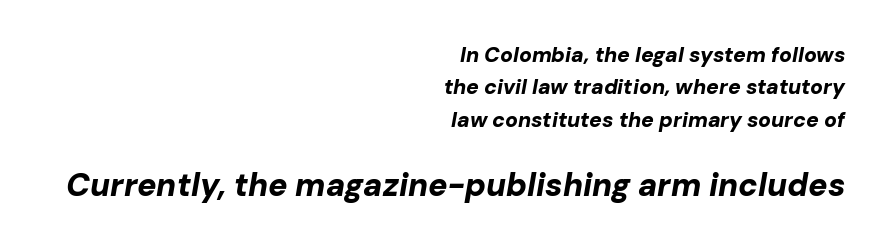
{"italic": "yes", "lean": "right", "slant_degrees": 10, "bold": "yes", "weight": "bold", "width": "normal", "stroke_contrast": "low", "x_height": "medium", "monospaced": "no", "underline": "no", "align": "right", "line_spacing": "normal", "line_spacing_ratio": 1.54, "letter_spacing": "normal", "letter_spacing_em": 0.0, "larger_block": "second", "size_ratio": 1.52, "glyph_px": 32}
